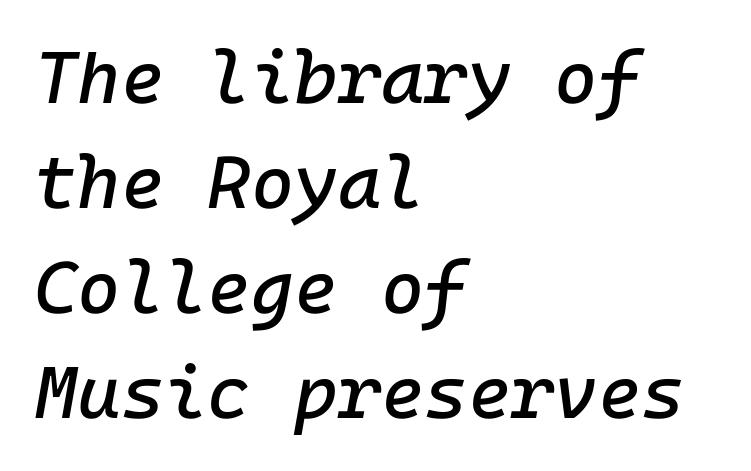
The image shows 74 px text type, italic (leaning right); set left-aligned, normal line spacing (1.42x), normal letter spacing, not underlined; low stroke contrast and a medium x-height.
